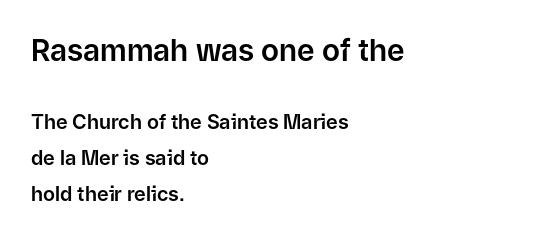
The image shows 30 px sans-serif type, upright; set left-aligned, line spacing 1.8x, normal letter spacing, not underlined; the first (top) block is 1.5x larger; low stroke contrast and a medium x-height.
